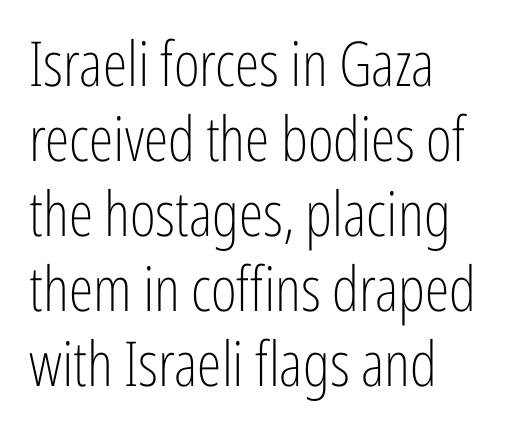
The weight would be labelled regular, book, light, or lighter still. Does the copy run flush right? No — it runs flush left. Does extra space separate the letters? No, they use regular spacing. Only glyphs here, with clear space below each row. Note the varied advance widths — an 'i' is clearly narrower than an 'm'.
